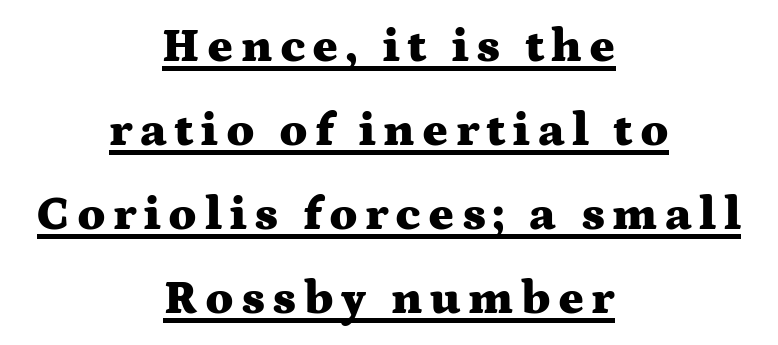
Q: Is the text bold? A: Yes.
Q: Is the text italic (slanted)? A: No, it is upright.
Q: Is the typeface a serif or a sans-serif typeface? A: Serif.
Q: Is the text underlined? A: Yes.
Q: How is the paragraph aligned? A: Centered.
Q: Width (condensed, normal, or wide)? A: Wide.
Q: Stroke contrast? A: Medium.
Q: x-height? A: Medium.
Q: Monospaced? A: No.
